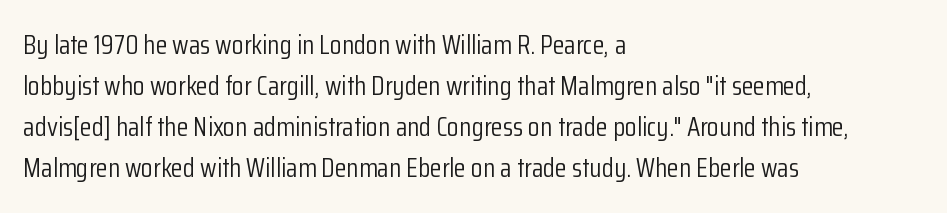
The image shows 27 px text type, upright; set left-aligned, normal line spacing (1.52x), normal letter spacing, not underlined.
